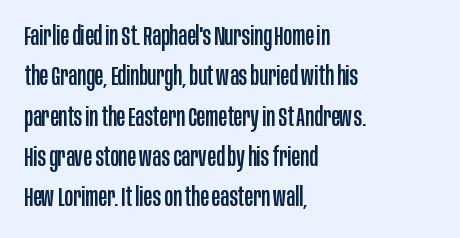
Q: Is the text italic (slanted)? A: No, it is upright.
Q: Is the text underlined? A: No.
Q: How is the paragraph aligned? A: Left-aligned.
Q: Is the spacing between letters normal or unusually wide? A: Normal.
Q: Is the spacing between lines tight, normal or loose? A: Normal.
